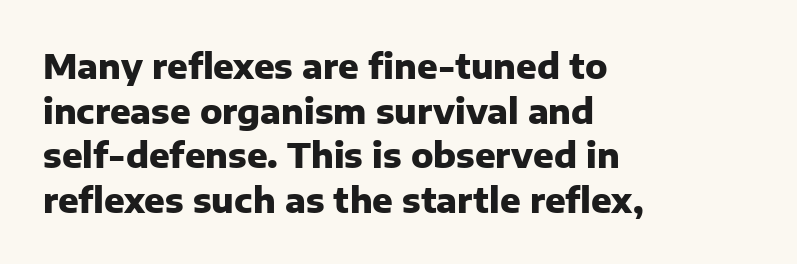
Q: Is the text bold? A: Yes.
Q: Is the text italic (slanted)? A: No, it is upright.
Q: Is the typeface a serif or a sans-serif typeface? A: Sans-serif.
Q: Is the text underlined? A: No.
Q: How is the paragraph aligned? A: Left-aligned.
Q: Is the spacing between letters normal or unusually wide? A: Normal.
Q: Is the spacing between lines tight, normal or loose? A: Normal.
Q: Width (condensed, normal, or wide)? A: Normal.
Q: Stroke contrast? A: Low.
Q: x-height? A: Medium.
Q: Monospaced? A: No.
